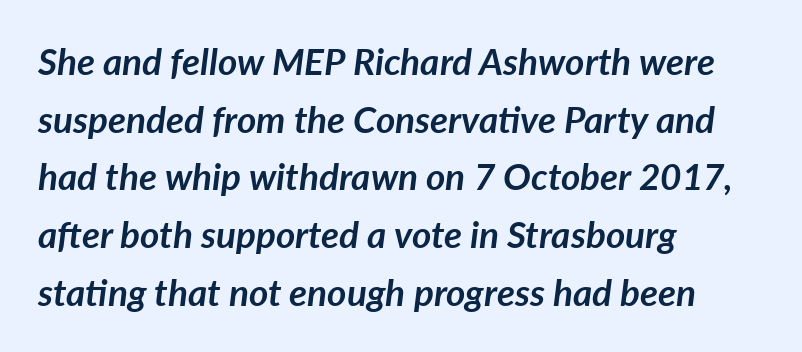
Q: Is the text bold? A: Yes.
Q: Is the text italic (slanted)? A: Yes, it leans right by about 7 degrees.
Q: Is the text underlined? A: No.
Q: How is the paragraph aligned? A: Left-aligned.
Q: Is the spacing between letters normal or unusually wide? A: Normal.
Q: Is the spacing between lines tight, normal or loose? A: Normal.
Q: Width (condensed, normal, or wide)? A: Normal.
Q: Stroke contrast? A: Low.
Q: x-height? A: Medium.
Q: Monospaced? A: No.
